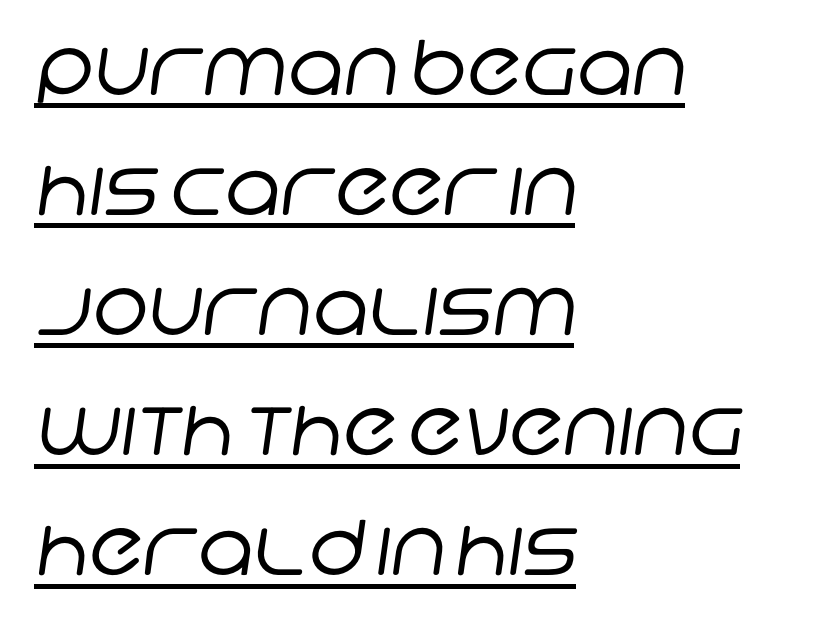
The letters advance in unequal steps, a hallmark of proportional type. Words appear dense and cohesive because spacing is normal. This is sans-serif lettering, the kind often seen on screens and signage. The lettering is marked with a stroke running underneath it. Heft: none added — not bold.
